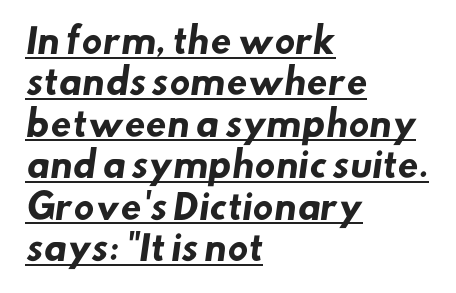
{"serif": "no", "bold": "yes", "weight": "heavy", "width": "normal", "stroke_contrast": "low", "x_height": "small", "monospaced": "no", "underline": "yes", "align": "left", "line_spacing_ratio": 1.22, "letter_spacing": "normal", "letter_spacing_em": 0.0, "glyph_px": 34}
